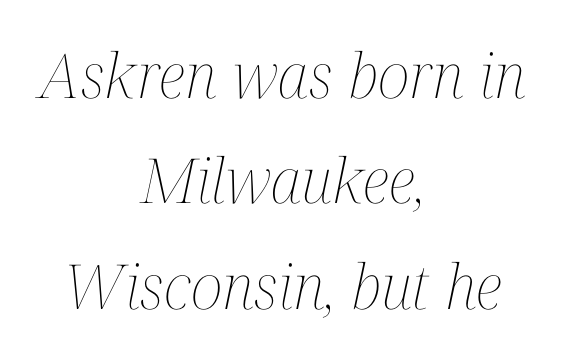
The rendering uses a moderate line-height, typical for paragraphs. Think of a printed novel: that variable character pitch is what you see here. Centered paragraph, ragged on both sides. Heft: none added — not bold.
